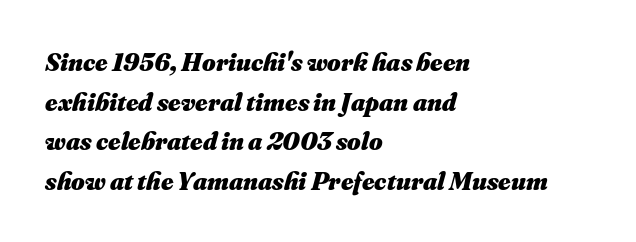
{"italic": "yes", "lean": "right", "slant_degrees": 16, "bold": "yes", "underline": "no", "align": "left", "line_spacing": "normal", "line_spacing_ratio": 1.52, "letter_spacing": "normal", "letter_spacing_em": 0.0, "glyph_px": 26}
